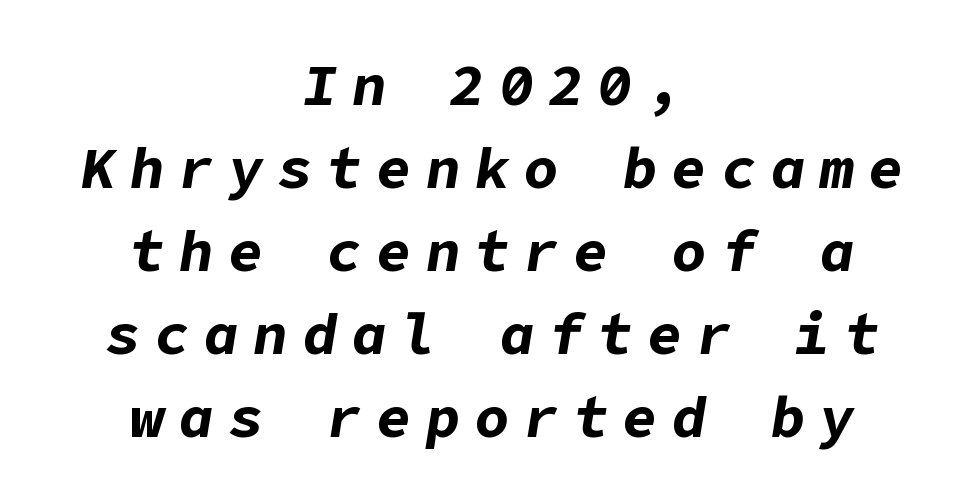
Q: Is the text bold? A: Yes.
Q: Is the text italic (slanted)? A: Yes, it leans right by about 9 degrees.
Q: Is the text underlined? A: No.
Q: How is the paragraph aligned? A: Centered.
Q: Is the spacing between letters normal or unusually wide? A: Unusually wide.
Q: Is the spacing between lines tight, normal or loose? A: Normal.
Q: Width (condensed, normal, or wide)? A: Normal.
Q: Stroke contrast? A: Low.
Q: x-height? A: Medium.
